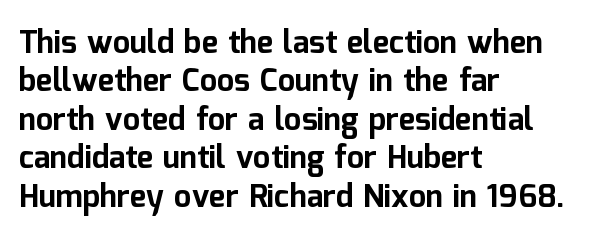
Q: Is the text bold? A: Yes.
Q: Is the text italic (slanted)? A: No, it is upright.
Q: Is the typeface a serif or a sans-serif typeface? A: Sans-serif.
Q: Is the text underlined? A: No.
Q: How is the paragraph aligned? A: Left-aligned.
Q: Is the spacing between letters normal or unusually wide? A: Normal.
Q: Width (condensed, normal, or wide)? A: Normal.
Q: Stroke contrast? A: Low.
Q: x-height? A: Medium.
Q: Monospaced? A: No.
